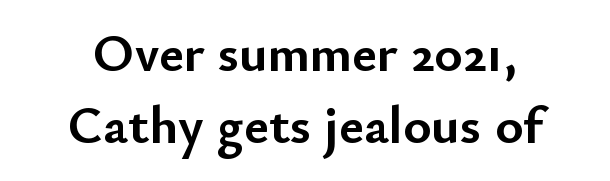
Q: Is the text bold? A: Yes.
Q: Is the text italic (slanted)? A: No, it is upright.
Q: Is the typeface a serif or a sans-serif typeface? A: Sans-serif.
Q: Is the text underlined? A: No.
Q: How is the paragraph aligned? A: Centered.
Q: Is the spacing between letters normal or unusually wide? A: Normal.
Q: Is the spacing between lines tight, normal or loose? A: Normal.
Q: Width (condensed, normal, or wide)? A: Normal.
Q: Stroke contrast? A: Low.
Q: x-height? A: Small.
Q: Monospaced? A: No.
